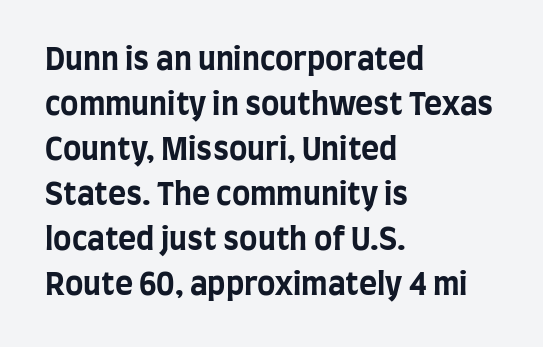
Q: Is the text bold? A: Yes.
Q: Is the text italic (slanted)? A: No, it is upright.
Q: Is the typeface a serif or a sans-serif typeface? A: Sans-serif.
Q: Is the text underlined? A: No.
Q: How is the paragraph aligned? A: Left-aligned.
Q: Is the spacing between letters normal or unusually wide? A: Normal.
Q: Is the spacing between lines tight, normal or loose? A: Normal.
Q: Width (condensed, normal, or wide)? A: Condensed.
Q: Stroke contrast? A: Low.
Q: x-height? A: Large.
Q: Monospaced? A: No.
